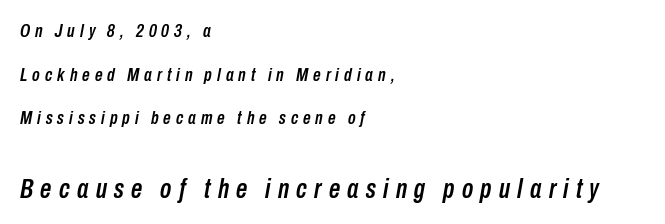
Here the glyphs are tracked loosely, breaking word shapes into spaced letters. It's the slanting kind of type. Is the block centered? No — it sits flush against the left margin. The more generous point size was reserved for the lower chunk. Clear beneath every line of the passage. A great deal of white space separates one row of letters from the next.
